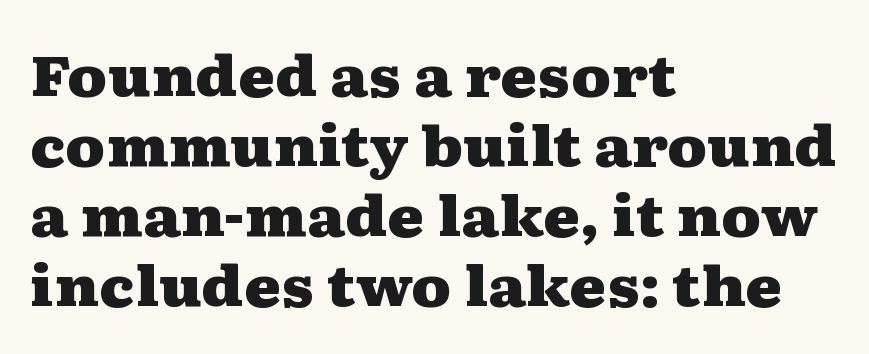
The image shows 56 px heavy, wide serif type, upright; set left-aligned, normal line spacing (1.25x), normal letter spacing, not underlined; medium stroke contrast and a medium x-height.
